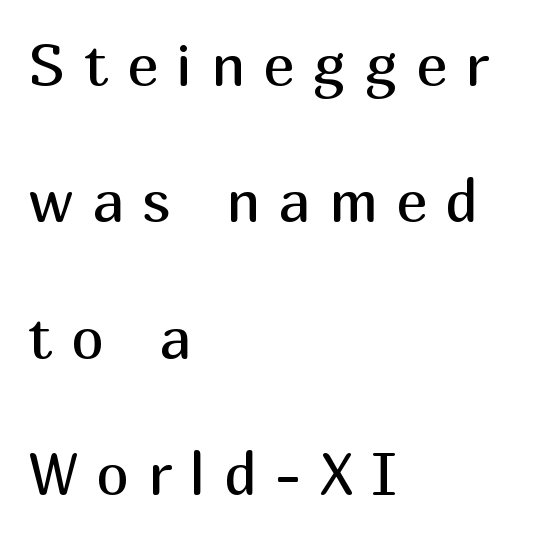
{"serif": "no", "italic": "no", "bold": "no", "weight": "regular", "width": "normal", "stroke_contrast": "medium", "x_height": "medium", "monospaced": "no", "underline": "no", "align": "left", "line_spacing": "loose", "line_spacing_ratio": 2.31, "letter_spacing": "wide", "letter_spacing_em": 0.31, "glyph_px": 59}
